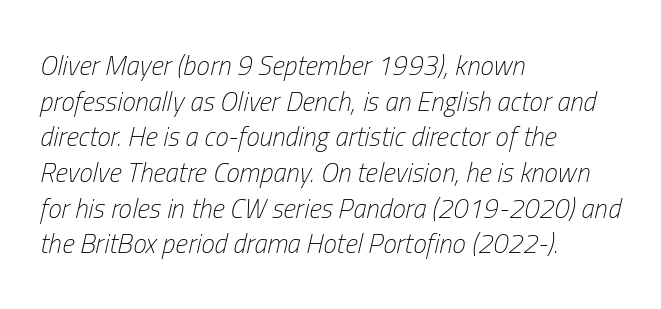
{"italic": "yes", "lean": "right", "slant_degrees": 13, "bold": "no", "underline": "no", "align": "left", "line_spacing": "normal", "line_spacing_ratio": 1.32, "letter_spacing": "normal", "letter_spacing_em": 0.0, "glyph_px": 27}
